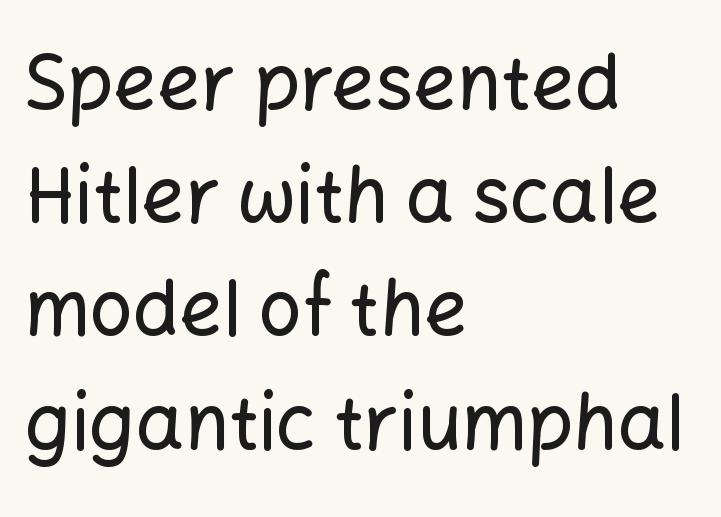
No italicization has been applied; the sample stays upright. This is sans-serif lettering, the kind often seen on screens and signage. Honestly, the letter spacing is just normal — you wouldn't notice it. Is there much room between lines? A standard amount, neither cramped nor airy.
